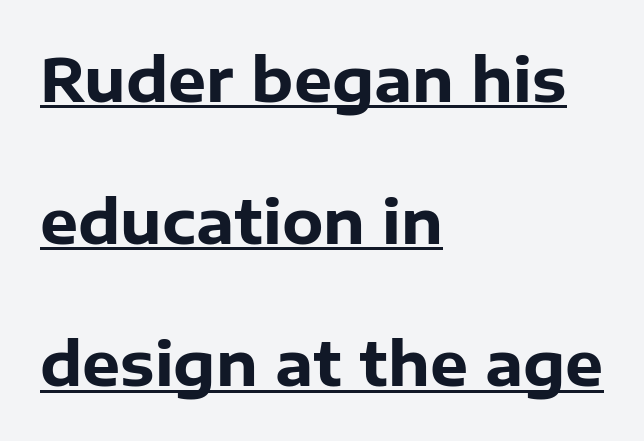
A typesetter would call this proportional, since set widths differ per character. All the whitespace from short lines collects on the right. Airy leading. This rendering features underlined lettering. Upright lettering throughout. The passage shown is emphatically bold.
